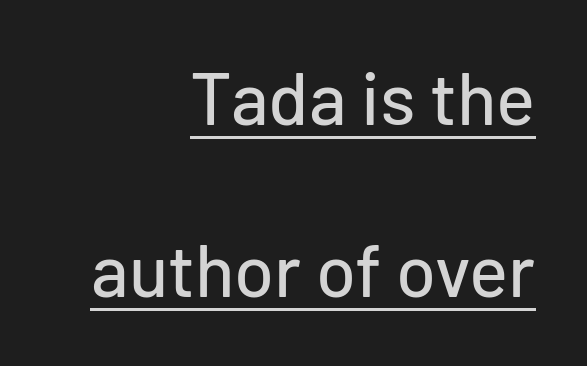
The image shows 73 px sans-serif type, upright; set right-aligned, loose line spacing (2.35x), normal letter spacing, underlined; low stroke contrast and a medium x-height.
